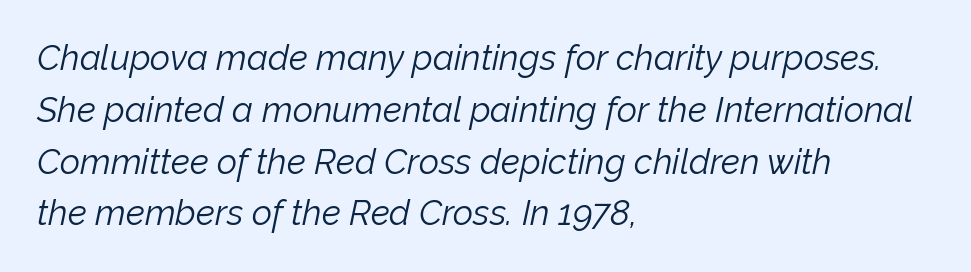
Q: Is the text bold? A: No.
Q: Is the text italic (slanted)? A: Yes, it leans right by about 12 degrees.
Q: Is the text underlined? A: No.
Q: How is the paragraph aligned? A: Left-aligned.
Q: Is the spacing between letters normal or unusually wide? A: Normal.
Q: Is the spacing between lines tight, normal or loose? A: Normal.
Q: Width (condensed, normal, or wide)? A: Normal.
Q: Stroke contrast? A: Low.
Q: x-height? A: Medium.
Q: Monospaced? A: No.
